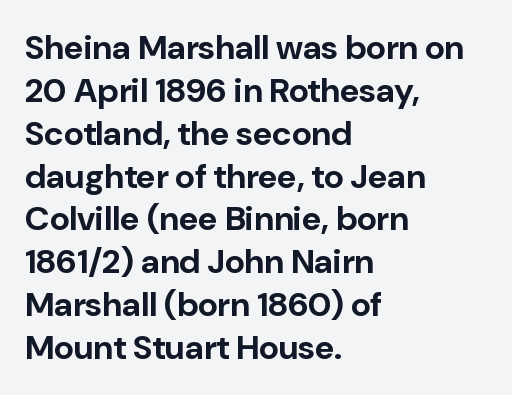
The image shows 34 px bold sans-serif type, upright; set left-aligned, normal line spacing (1.26x), normal letter spacing, not underlined; low stroke contrast and a medium x-height.
